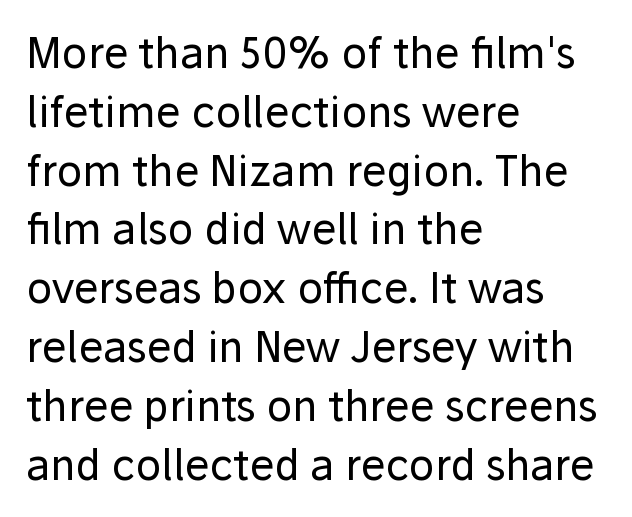
Q: Is the text bold? A: No.
Q: Is the text italic (slanted)? A: No, it is upright.
Q: Is the typeface a serif or a sans-serif typeface? A: Sans-serif.
Q: Is the text underlined? A: No.
Q: How is the paragraph aligned? A: Left-aligned.
Q: Is the spacing between letters normal or unusually wide? A: Normal.
Q: Is the spacing between lines tight, normal or loose? A: Normal.
Q: Width (condensed, normal, or wide)? A: Normal.
Q: Stroke contrast? A: Low.
Q: x-height? A: Medium.
Q: Monospaced? A: No.
